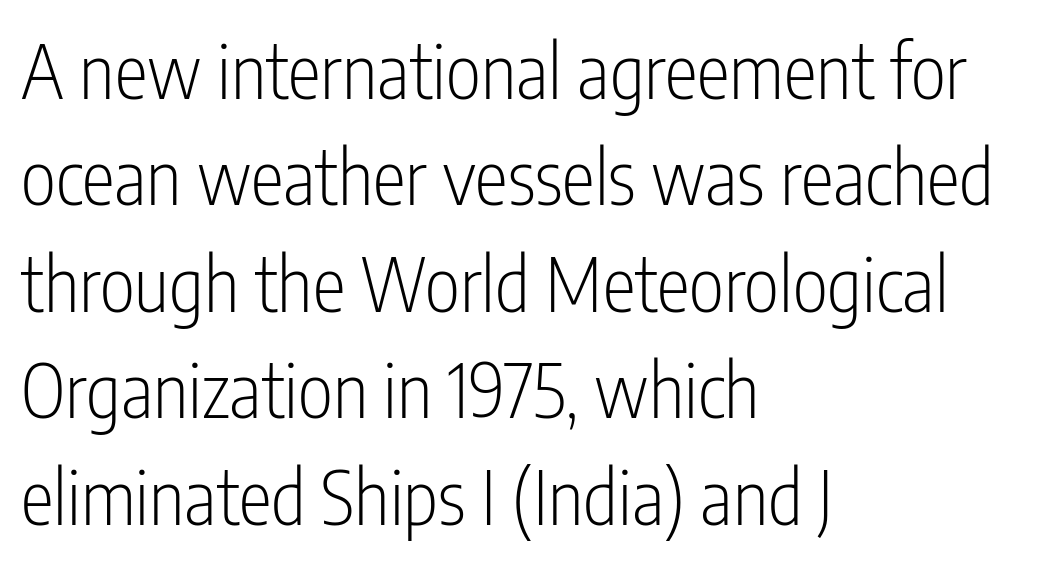
Bare-footed words on every line. Character widths vary here, with narrow letters taking less room than wide ones. The type is set solid horizontally, with unmodified tracking. Horizontal bands of white between lines are of average thickness. Look at the bottom of the vertical strokes: they stop flat, with no serifs. This is roman type, the default non-slanted kind.
